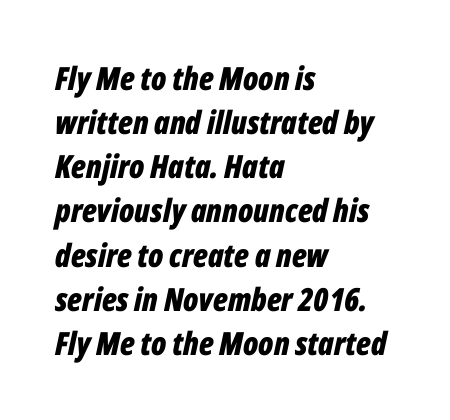
Q: Is the text bold? A: Yes.
Q: Is the text italic (slanted)? A: Yes, it leans right by about 12 degrees.
Q: Is the text underlined? A: No.
Q: How is the paragraph aligned? A: Left-aligned.
Q: Is the spacing between letters normal or unusually wide? A: Normal.
Q: Is the spacing between lines tight, normal or loose? A: Normal.
Q: Width (condensed, normal, or wide)? A: Condensed.
Q: Stroke contrast? A: Low.
Q: x-height? A: Medium.
Q: Monospaced? A: No.
